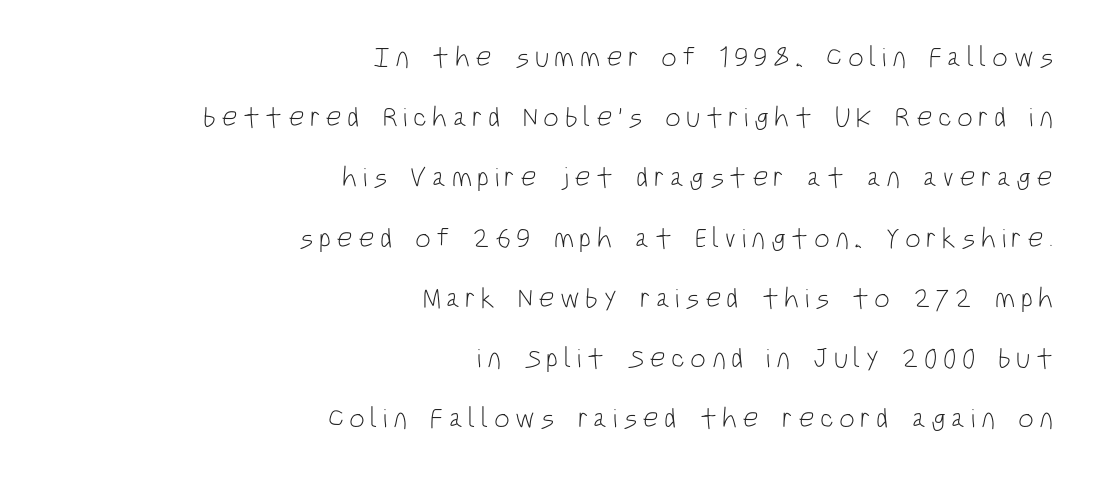
The image shows 28 px light, condensed sans-serif type, upright; set right-aligned, loose line spacing (2.15x), not underlined; low stroke contrast and a large x-height.
